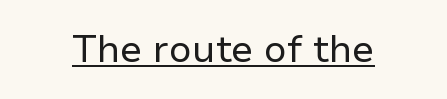
Check the space under the baseline: a stroke is drawn there. The face used here is proportionally spaced, like ordinary book or web type. The specimen reads as upright at a glance. The font is comparable to plain body text, perhaps lighter. The passage shown has conventional tracking throughout. Look at the bottom of the vertical strokes: they stop flat, with no serifs.
